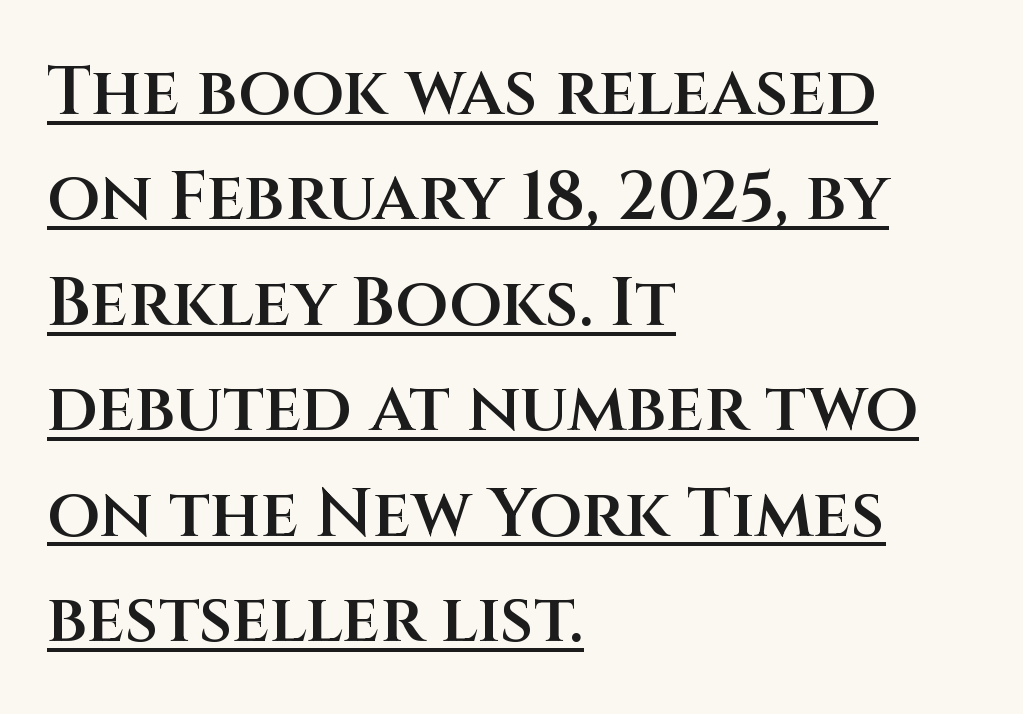
Q: Is the text bold? A: Semi-bold.
Q: Is the text italic (slanted)? A: No, it is upright.
Q: Is the typeface a serif or a sans-serif typeface? A: Sans-serif.
Q: Is the text underlined? A: Yes.
Q: How is the paragraph aligned? A: Left-aligned.
Q: Is the spacing between letters normal or unusually wide? A: Normal.
Q: Is the spacing between lines tight, normal or loose? A: Normal.
Q: Width (condensed, normal, or wide)? A: Normal.
Q: Stroke contrast? A: Medium.
Q: x-height? A: Large.
Q: Monospaced? A: No.
